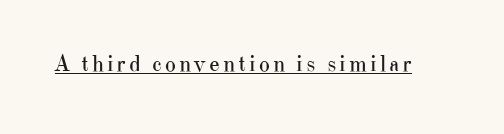
Q: Is the text bold? A: No.
Q: Is the text italic (slanted)? A: No, it is upright.
Q: Is the text underlined? A: Yes.
